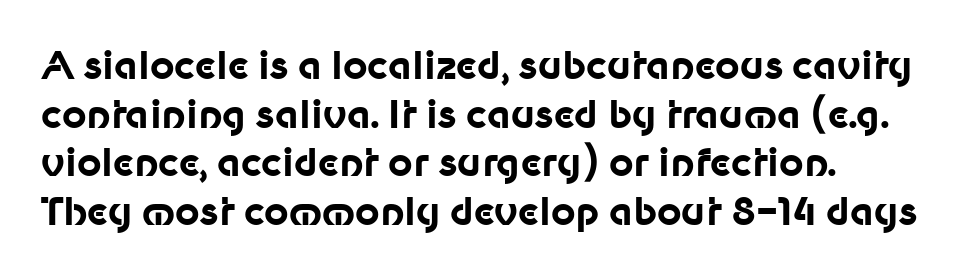
Q: Is the text bold? A: Yes.
Q: Is the text italic (slanted)? A: No, it is upright.
Q: Is the typeface a serif or a sans-serif typeface? A: Sans-serif.
Q: Is the text underlined? A: No.
Q: Is the spacing between letters normal or unusually wide? A: Normal.
Q: Is the spacing between lines tight, normal or loose? A: Normal.
Q: Width (condensed, normal, or wide)? A: Normal.
Q: Stroke contrast? A: Low.
Q: x-height? A: Medium.
Q: Monospaced? A: No.
